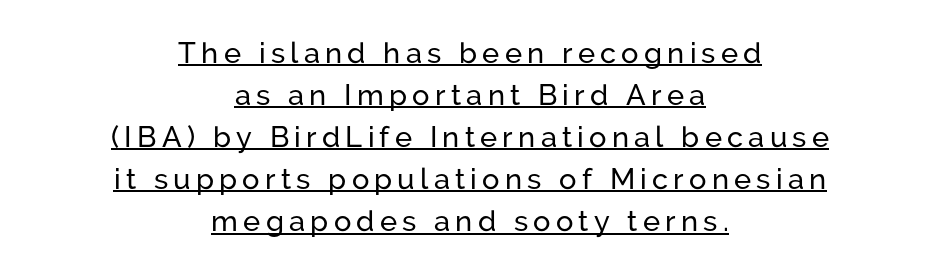
The image shows 29 px sans-serif type, upright; set centered, normal line spacing (1.45x), underlined; low stroke contrast and a medium x-height.
